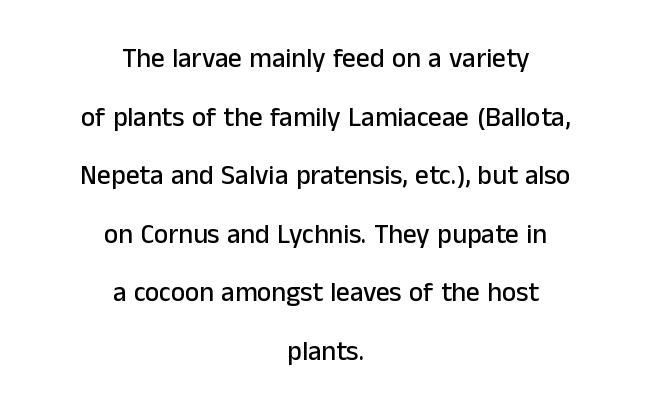
A typesetter would mark this as roman, not italic. Summary of vertical rhythm: relaxed, with wide interline spacing. Horizontally, the lines are justified to the midpoint only. Type without underlining.
